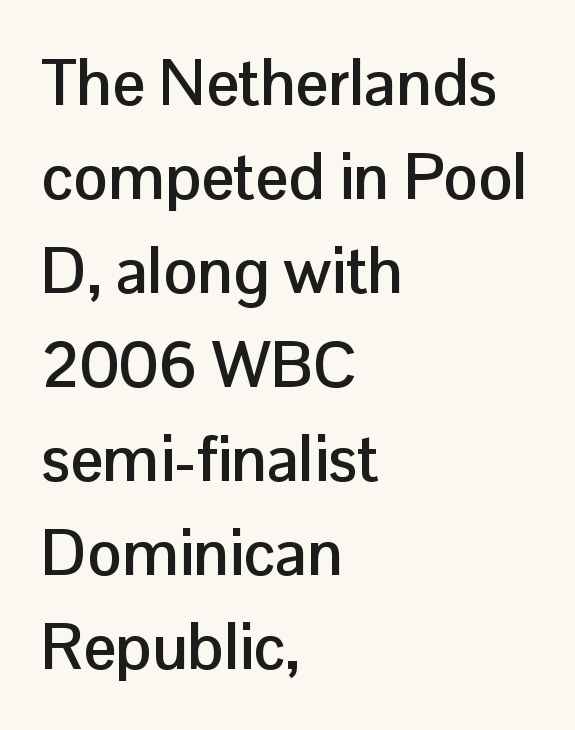
{"serif": "no", "italic": "no", "bold": "yes", "weight": "semibold", "width": "normal", "stroke_contrast": "low", "x_height": "medium", "monospaced": "no", "underline": "no", "align": "left", "line_spacing": "normal", "line_spacing_ratio": 1.47, "letter_spacing": "normal", "letter_spacing_em": 0.0, "glyph_px": 64}
